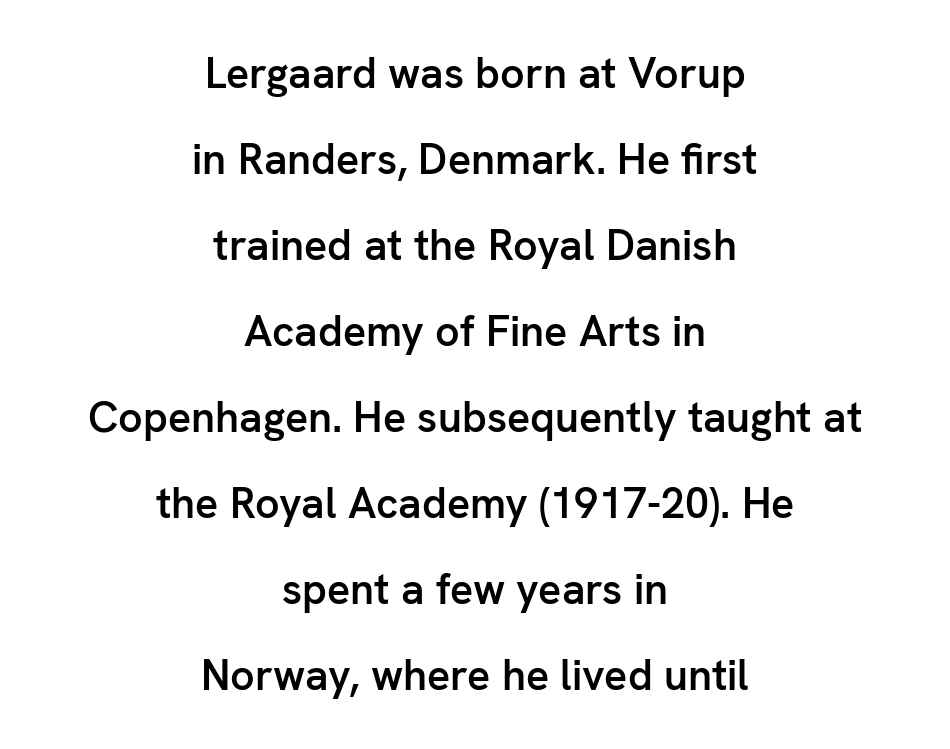
Q: Is the text bold? A: Semi-bold.
Q: Is the text italic (slanted)? A: No, it is upright.
Q: Is the typeface a serif or a sans-serif typeface? A: Sans-serif.
Q: Is the text underlined? A: No.
Q: How is the paragraph aligned? A: Centered.
Q: Is the spacing between letters normal or unusually wide? A: Normal.
Q: Is the spacing between lines tight, normal or loose? A: Loose.
Q: Width (condensed, normal, or wide)? A: Normal.
Q: Stroke contrast? A: Low.
Q: x-height? A: Medium.
Q: Monospaced? A: No.
